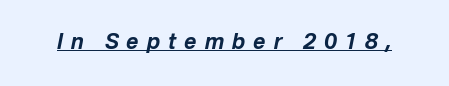
Q: Is the text bold? A: Yes.
Q: Is the text italic (slanted)? A: Yes, it leans right by about 12 degrees.
Q: Is the text underlined? A: Yes.
Q: Is the spacing between letters normal or unusually wide? A: Unusually wide.
